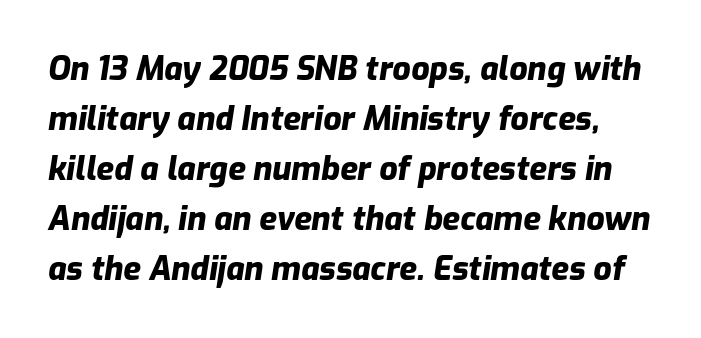
{"italic": "yes", "lean": "right", "slant_degrees": 9, "bold": "yes", "weight": "heavy", "width": "normal", "stroke_contrast": "low", "x_height": "medium", "monospaced": "no", "underline": "no", "line_spacing": "normal", "line_spacing_ratio": 1.56, "letter_spacing": "normal", "letter_spacing_em": 0.0, "glyph_px": 32}
